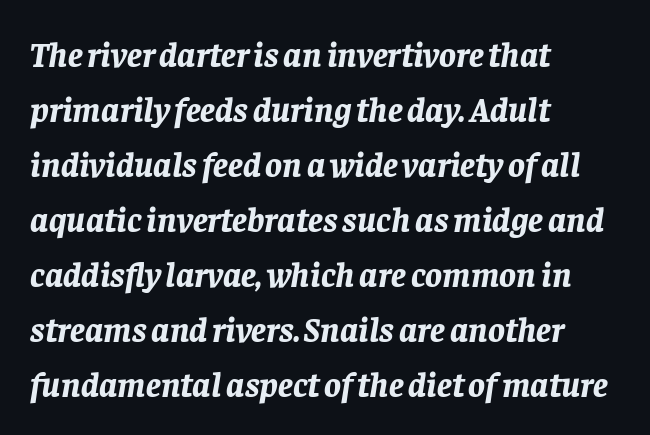
Q: Is the text bold? A: Yes.
Q: Is the text italic (slanted)? A: Yes, it leans right by about 8 degrees.
Q: Is the text underlined? A: No.
Q: How is the paragraph aligned? A: Left-aligned.
Q: Is the spacing between letters normal or unusually wide? A: Normal.
Q: Is the spacing between lines tight, normal or loose? A: Normal.
Q: Width (condensed, normal, or wide)? A: Normal.
Q: Stroke contrast? A: Low.
Q: x-height? A: Large.
Q: Monospaced? A: No.
